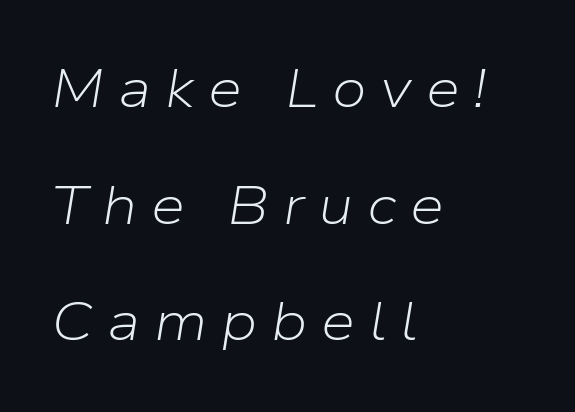
Descenders are the only things crossing below the line. Line starts are locked; line ends wander. Is the type slanted? Yes — the strokes lean at a clear angle. Each letter keeps its own natural width here, so spacing adapts to shape. Nothing heavy about these letters — not bold at all. The leading is generous, giving the passage an open texture.
